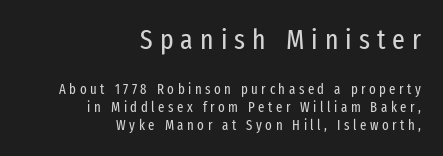
Q: Is the text bold? A: No.
Q: Is the text italic (slanted)? A: No, it is upright.
Q: Is the typeface a serif or a sans-serif typeface? A: Sans-serif.
Q: Is the text underlined? A: No.
Q: How is the paragraph aligned? A: Right-aligned.
Q: Is the spacing between letters normal or unusually wide? A: Unusually wide.
Q: Is the spacing between lines tight, normal or loose? A: Normal.
Q: Which block of text is set in a larger size, the first (top) or the second (bottom)? A: The first (top) one.
Q: Width (condensed, normal, or wide)? A: Condensed.
Q: Stroke contrast? A: Low.
Q: x-height? A: Medium.
Q: Monospaced? A: No.
